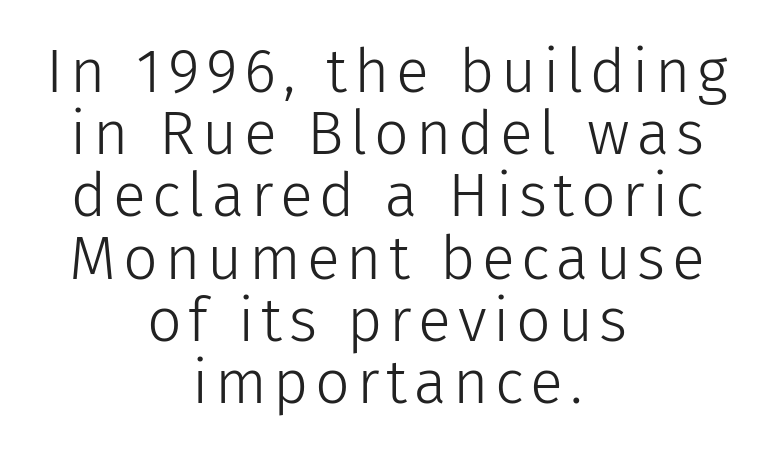
A sans-serif font was chosen for this passage. Style check: upright. Honestly, there is no underline to notice here at all. Stem width sits at or under what a default text font uses. Think of a printed novel: that variable character pitch is what you see here.
